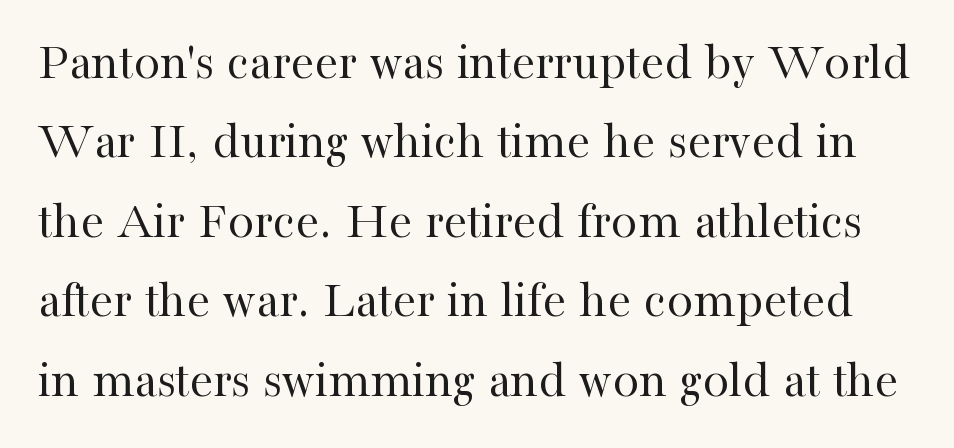
{"serif": "yes", "italic": "no", "bold": "no", "weight": "regular", "width": "normal", "stroke_contrast": "high", "x_height": "medium", "monospaced": "no", "underline": "no", "line_spacing": "normal", "line_spacing_ratio": 1.5, "letter_spacing": "normal", "letter_spacing_em": 0.0, "glyph_px": 53}
